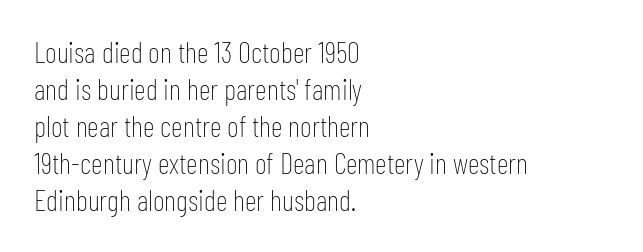
Q: Is the text bold? A: No.
Q: Is the text italic (slanted)? A: No, it is upright.
Q: Is the typeface a serif or a sans-serif typeface? A: Sans-serif.
Q: Is the text underlined? A: No.
Q: How is the paragraph aligned? A: Left-aligned.
Q: Is the spacing between letters normal or unusually wide? A: Normal.
Q: Is the spacing between lines tight, normal or loose? A: Normal.
Q: Width (condensed, normal, or wide)? A: Condensed.
Q: Stroke contrast? A: Low.
Q: x-height? A: Medium.
Q: Monospaced? A: No.
